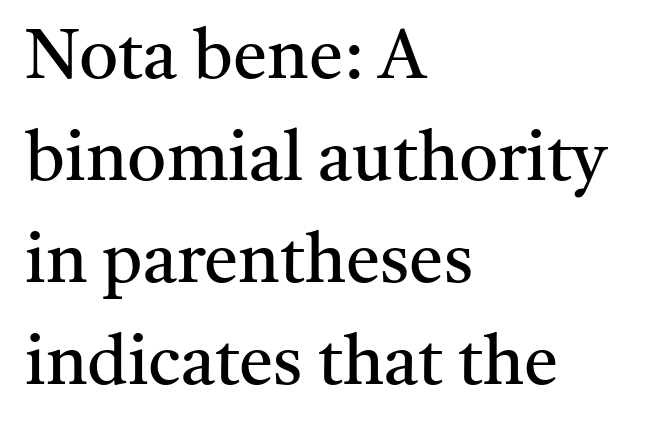
These lines are composed in type with serifs. Descenders hang freely into open space. Designer's note — italics off, roman on. A typesetter would call this zero additional tracking. A classic flush-left, rag-right setting is used for this passage.
